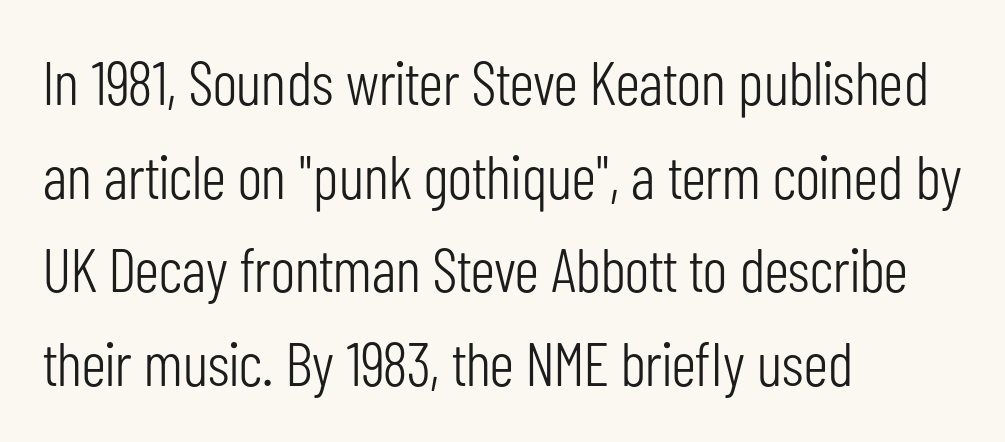
The image shows 62 px light, condensed sans-serif type, upright; set left-aligned, normal line spacing (1.51x), normal letter spacing, not underlined; low stroke contrast and a medium x-height.
